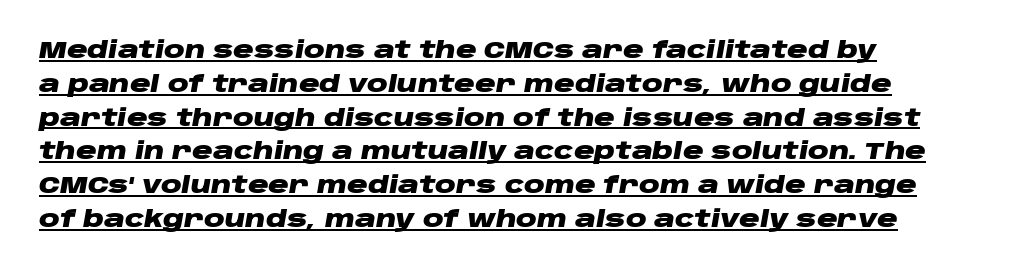
{"italic": "yes", "lean": "right", "slant_degrees": 10, "bold": "yes", "underline": "yes", "align": "left", "line_spacing": "normal", "line_spacing_ratio": 1.47, "letter_spacing": "normal", "letter_spacing_em": 0.0, "glyph_px": 23}
